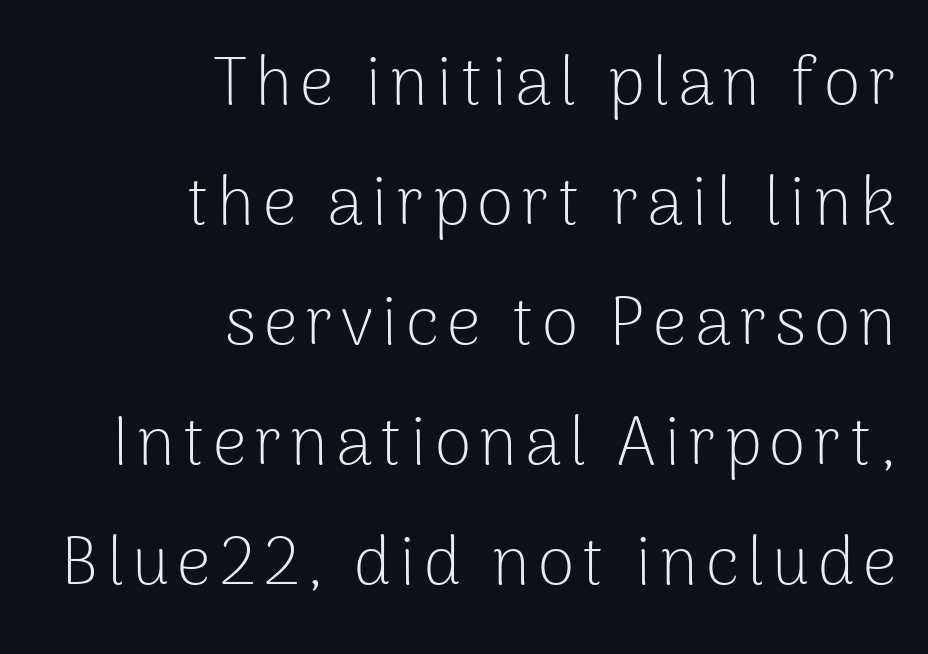
Q: Is the text bold? A: No.
Q: Is the text italic (slanted)? A: No, it is upright.
Q: Is the typeface a serif or a sans-serif typeface? A: Sans-serif.
Q: Is the text underlined? A: No.
Q: How is the paragraph aligned? A: Right-aligned.
Q: Width (condensed, normal, or wide)? A: Normal.
Q: Stroke contrast? A: Low.
Q: x-height? A: Medium.
Q: Monospaced? A: No.
